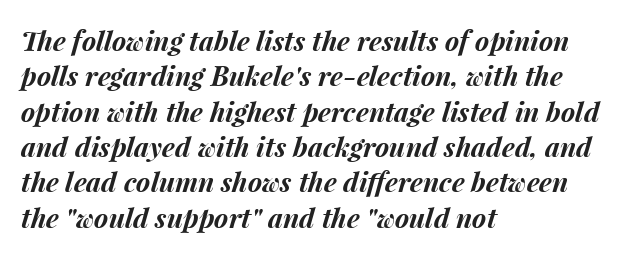
{"italic": "yes", "lean": "right", "slant_degrees": 15, "bold": "yes", "underline": "no", "align": "left", "line_spacing": "normal", "line_spacing_ratio": 1.31, "letter_spacing": "normal", "letter_spacing_em": 0.0, "glyph_px": 27}
